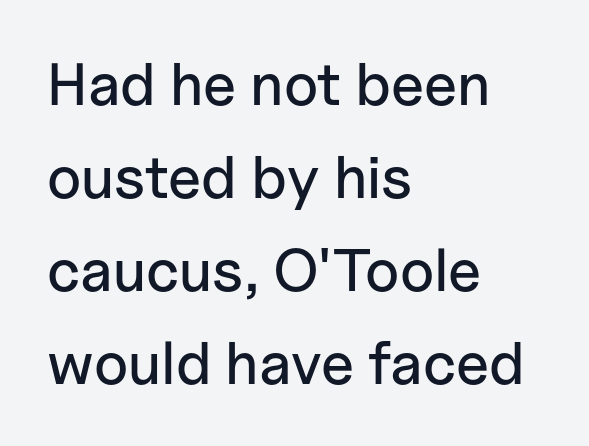
{"serif": "no", "italic": "no", "width": "normal", "stroke_contrast": "low", "x_height": "medium", "monospaced": "no", "underline": "no", "align": "left", "line_spacing": "normal", "line_spacing_ratio": 1.55, "letter_spacing": "normal", "letter_spacing_em": 0.0, "glyph_px": 60}
